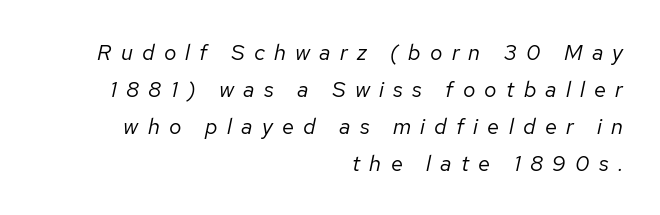
The image shows 22 px text type, italic (leaning right); set right-aligned, normal line spacing (1.68x), unusually wide letter spacing (+0.42 em), not underlined.
